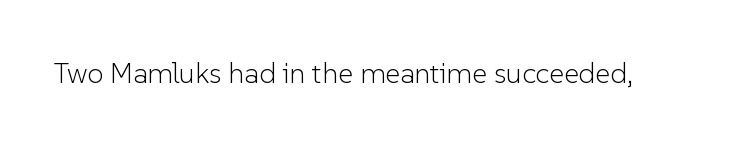
Q: Is the text bold? A: No.
Q: Is the text italic (slanted)? A: No, it is upright.
Q: Is the typeface a serif or a sans-serif typeface? A: Sans-serif.
Q: Is the text underlined? A: No.
Q: Is the spacing between letters normal or unusually wide? A: Normal.
Q: Width (condensed, normal, or wide)? A: Normal.
Q: Stroke contrast? A: Low.
Q: x-height? A: Medium.
Q: Monospaced? A: No.
